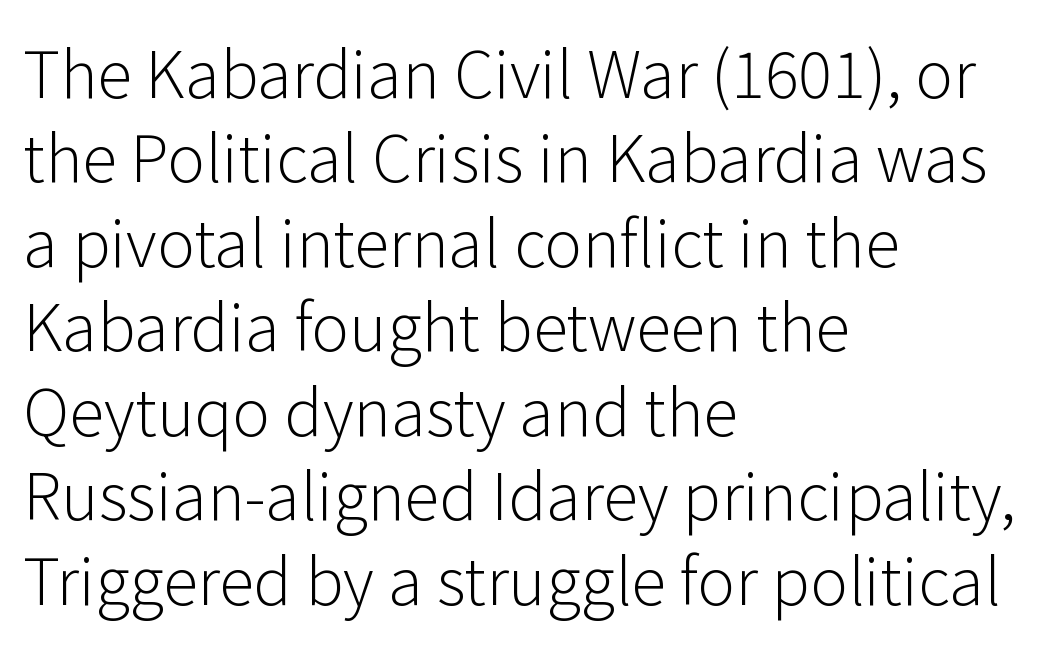
{"serif": "no", "italic": "no", "bold": "no", "weight": "light", "width": "normal", "stroke_contrast": "low", "x_height": "medium", "monospaced": "no", "underline": "no", "align": "left", "line_spacing": "normal", "line_spacing_ratio": 1.32, "letter_spacing": "normal", "letter_spacing_em": 0.0, "glyph_px": 64}
